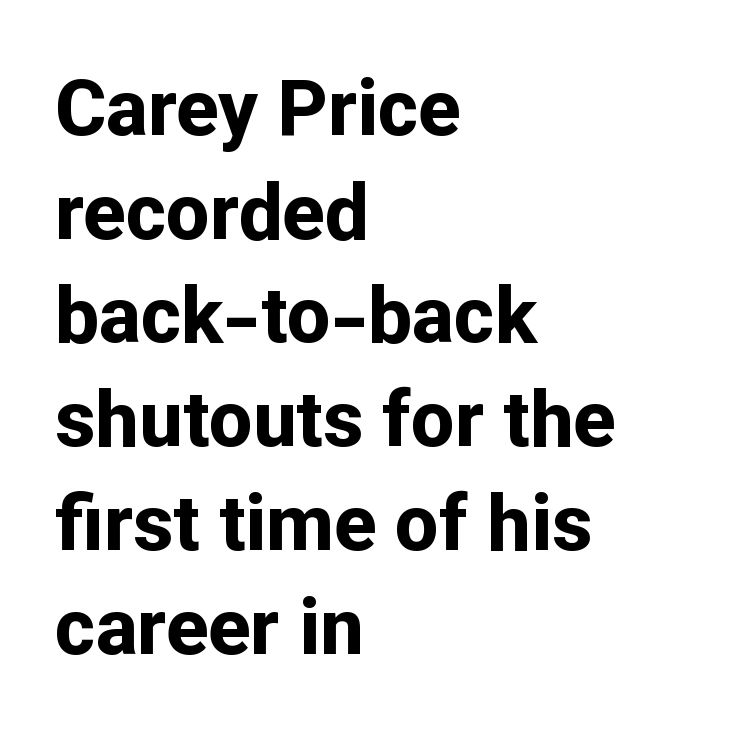
The rendering anchors every line to the left-hand side. No feet cap the strokes, marking this as sans-serif type. The passage shown is typed in a proportional face where columns would drift. Horizontal bands of white between lines are of average thickness.
